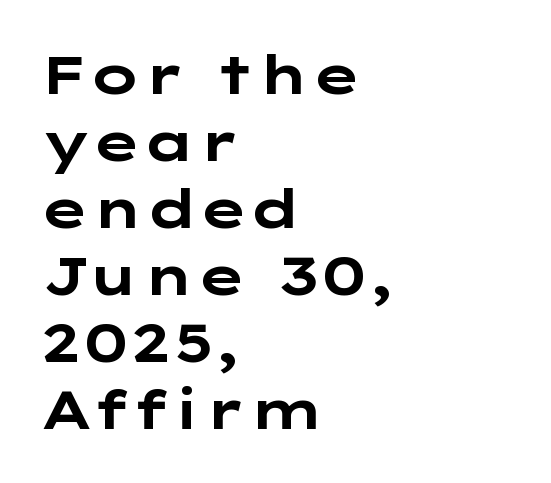
Q: Is the text bold? A: Yes.
Q: Is the text italic (slanted)? A: No, it is upright.
Q: Is the typeface a serif or a sans-serif typeface? A: Sans-serif.
Q: Is the text underlined? A: No.
Q: How is the paragraph aligned? A: Left-aligned.
Q: Is the spacing between letters normal or unusually wide? A: Normal.
Q: Width (condensed, normal, or wide)? A: Wide.
Q: Stroke contrast? A: Low.
Q: x-height? A: Medium.
